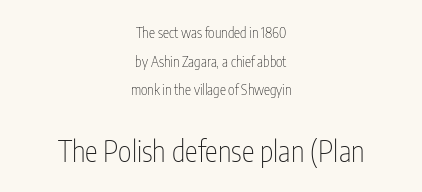
Q: Is the text bold? A: No.
Q: Is the text italic (slanted)? A: No, it is upright.
Q: Is the typeface a serif or a sans-serif typeface? A: Sans-serif.
Q: Is the text underlined? A: No.
Q: How is the paragraph aligned? A: Centered.
Q: Is the spacing between letters normal or unusually wide? A: Normal.
Q: Is the spacing between lines tight, normal or loose? A: Loose.
Q: Which block of text is set in a larger size, the first (top) or the second (bottom)? A: The second (bottom) one.
Q: Width (condensed, normal, or wide)? A: Condensed.
Q: Stroke contrast? A: Low.
Q: x-height? A: Medium.
Q: Monospaced? A: No.
